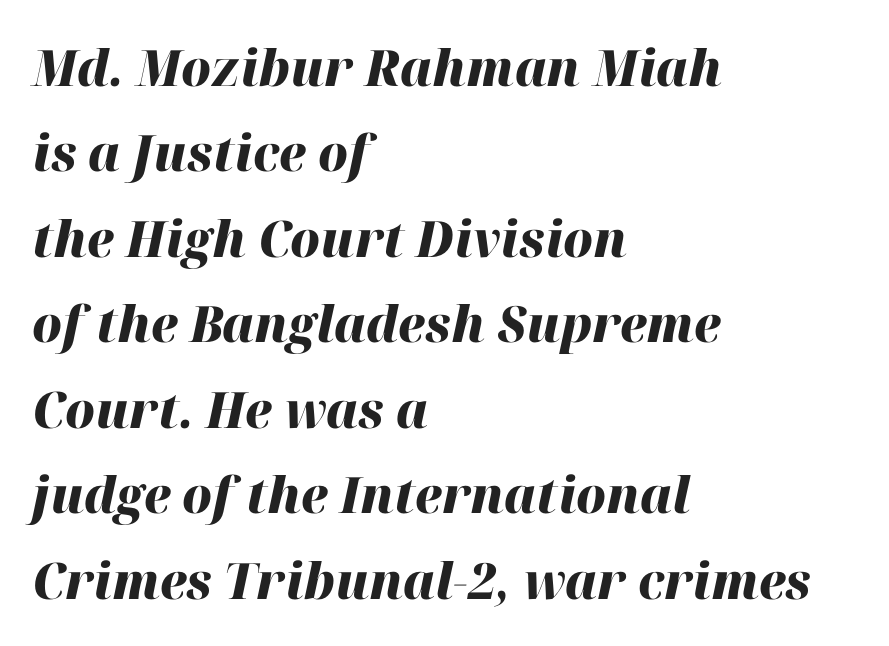
The image shows 50 px heavy type, italic (leaning right); set left-aligned, line spacing 1.71x, normal letter spacing, not underlined; high stroke contrast and a medium x-height.
